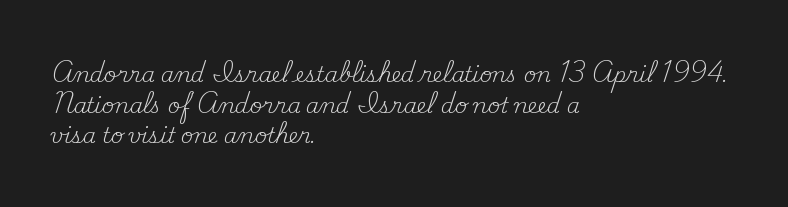
{"bold": "no", "underline": "no", "align": "left", "line_spacing": "normal", "line_spacing_ratio": 1.46, "letter_spacing": "normal", "letter_spacing_em": 0.0, "glyph_px": 21}
